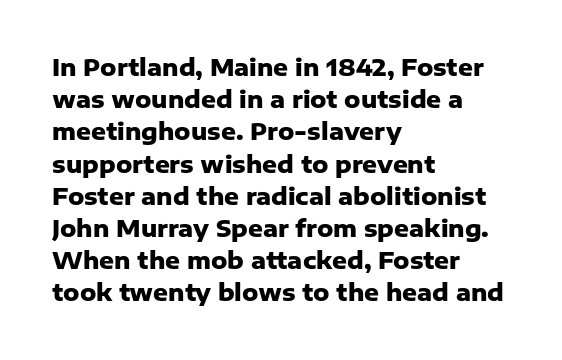
The image shows 23 px bold type, upright; set left-aligned, normal line spacing (1.4x), normal letter spacing, not underlined.
